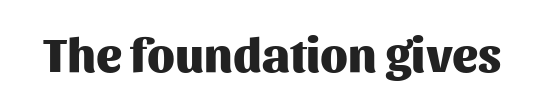
This is the regular roman posture of the typeface. Clear beneath every line of the passage. What weight is shown? A full bold with thick strokes. A typesetter would call this zero additional tracking. Serif or sans? Sans — the stroke terminals are bare. Character widths vary here, with narrow letters taking less room than wide ones.
